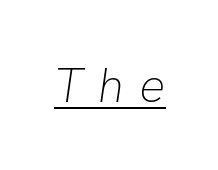
Q: Is the text bold? A: No.
Q: Is the typeface a serif or a sans-serif typeface? A: Sans-serif.
Q: Is the text underlined? A: Yes.
Q: Is the spacing between letters normal or unusually wide? A: Unusually wide.
Q: Width (condensed, normal, or wide)? A: Normal.
Q: Stroke contrast? A: Low.
Q: x-height? A: Medium.
Q: Monospaced? A: No.
